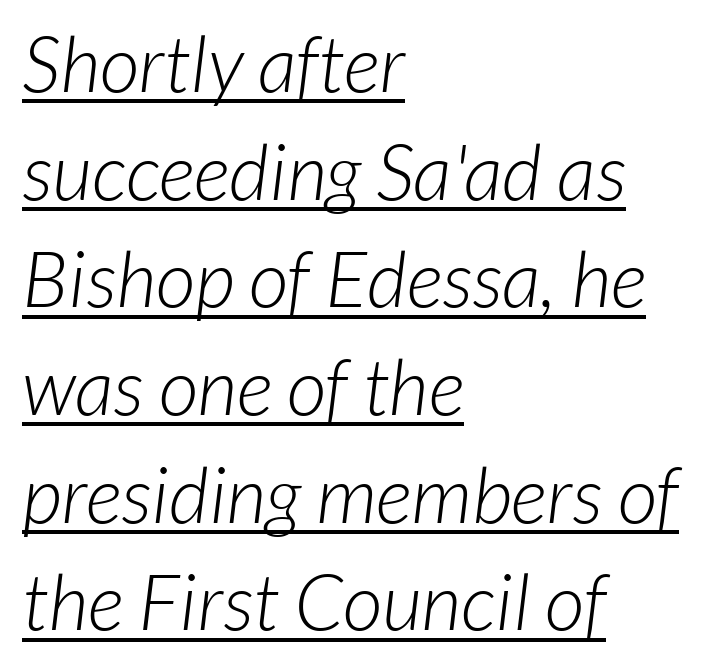
Q: Is the text bold? A: No.
Q: Is the typeface a serif or a sans-serif typeface? A: Sans-serif.
Q: Is the text underlined? A: Yes.
Q: How is the paragraph aligned? A: Left-aligned.
Q: Is the spacing between letters normal or unusually wide? A: Normal.
Q: Is the spacing between lines tight, normal or loose? A: Normal.
Q: Width (condensed, normal, or wide)? A: Normal.
Q: Stroke contrast? A: Low.
Q: x-height? A: Medium.
Q: Monospaced? A: No.
